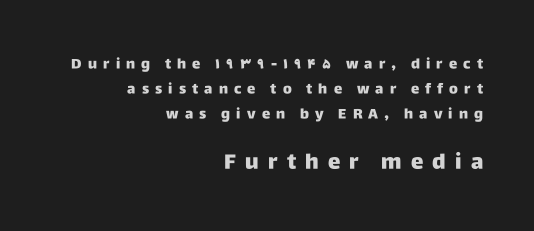
Q: Is the text italic (slanted)? A: No, it is upright.
Q: Is the text underlined? A: No.
Q: How is the paragraph aligned? A: Right-aligned.
Q: Is the spacing between letters normal or unusually wide? A: Unusually wide.
Q: Which block of text is set in a larger size, the first (top) or the second (bottom)? A: The second (bottom) one.
